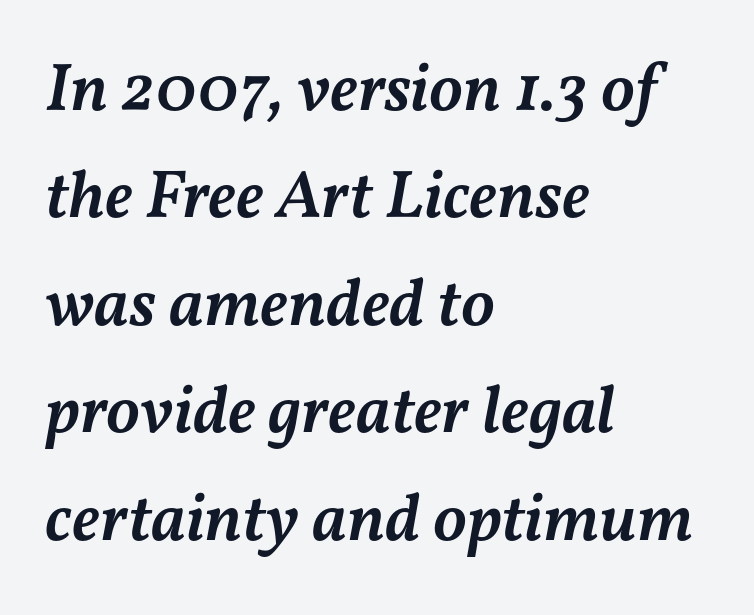
Q: Is the text bold? A: Semi-bold.
Q: Is the text italic (slanted)? A: Yes, it leans right by about 11 degrees.
Q: Is the text underlined? A: No.
Q: How is the paragraph aligned? A: Left-aligned.
Q: Is the spacing between letters normal or unusually wide? A: Normal.
Q: Is the spacing between lines tight, normal or loose? A: Normal.
Q: Width (condensed, normal, or wide)? A: Normal.
Q: Stroke contrast? A: Medium.
Q: x-height? A: Medium.
Q: Monospaced? A: No.
